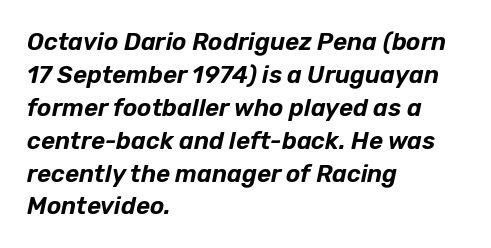
Q: Is the text italic (slanted)? A: Yes, it leans right by about 12 degrees.
Q: Is the text underlined? A: No.
Q: How is the paragraph aligned? A: Left-aligned.
Q: Is the spacing between letters normal or unusually wide? A: Normal.
Q: Is the spacing between lines tight, normal or loose? A: Normal.
